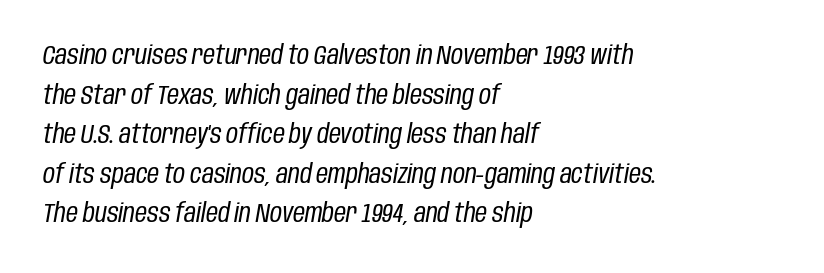
{"italic": "yes", "lean": "right", "slant_degrees": 10, "bold": "no", "underline": "no", "align": "left", "line_spacing": "normal", "line_spacing_ratio": 1.52, "letter_spacing": "normal", "letter_spacing_em": 0.0, "glyph_px": 26}
